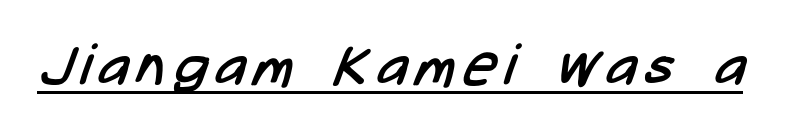
{"serif": "no", "bold": "no", "weight": "regular", "width": "condensed", "stroke_contrast": "low", "x_height": "medium", "monospaced": "no", "underline": "yes", "glyph_px": 57}
